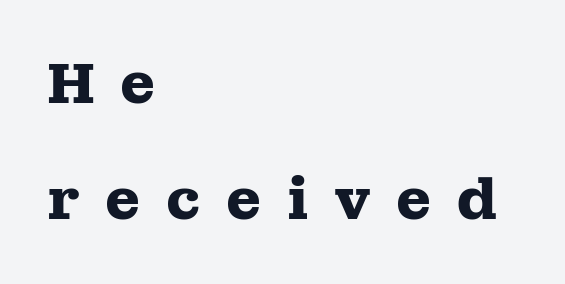
Q: Is the text bold? A: Yes.
Q: Is the text italic (slanted)? A: No, it is upright.
Q: Is the typeface a serif or a sans-serif typeface? A: Serif.
Q: Is the text underlined? A: No.
Q: How is the paragraph aligned? A: Left-aligned.
Q: Is the spacing between letters normal or unusually wide? A: Unusually wide.
Q: Is the spacing between lines tight, normal or loose? A: Loose.
Q: Width (condensed, normal, or wide)? A: Wide.
Q: Stroke contrast? A: Medium.
Q: x-height? A: Medium.
Q: Monospaced? A: No.
